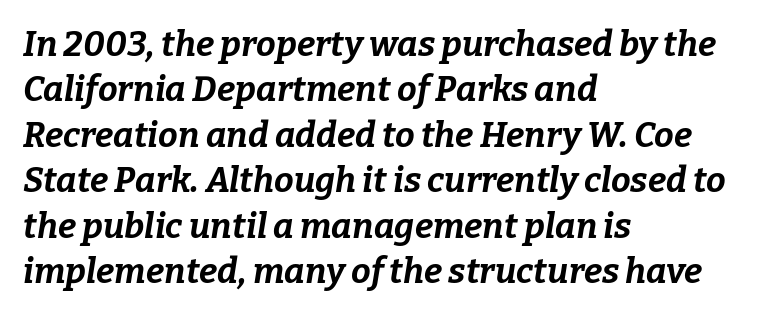
Q: Is the text bold? A: Yes.
Q: Is the text italic (slanted)? A: Yes, it leans right by about 9 degrees.
Q: Is the text underlined? A: No.
Q: How is the paragraph aligned? A: Left-aligned.
Q: Is the spacing between letters normal or unusually wide? A: Normal.
Q: Is the spacing between lines tight, normal or loose? A: Normal.
Q: Width (condensed, normal, or wide)? A: Normal.
Q: Stroke contrast? A: Low.
Q: x-height? A: Medium.
Q: Monospaced? A: No.
